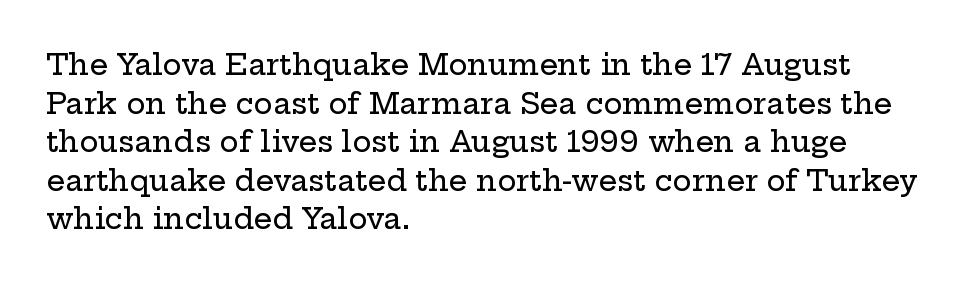
The image shows 29 px wide serif type, upright; set left-aligned, normal line spacing (1.33x), normal letter spacing, not underlined; low stroke contrast and a medium x-height.
